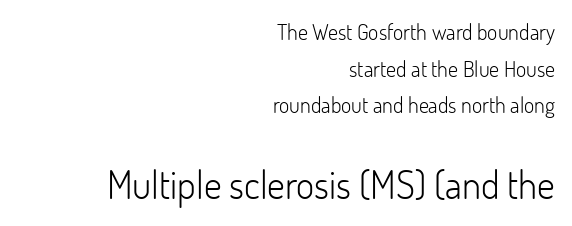
Caption: multi-line text, flush right, ragged left. The letters look calm and open, with moderate or lighter stems. The lettering stays uniformly vertical, giving the passage a roman look. Here the designer chose a conventional face with non-uniform glyph widths. This sample keeps an unexceptional amount of space between lines.
